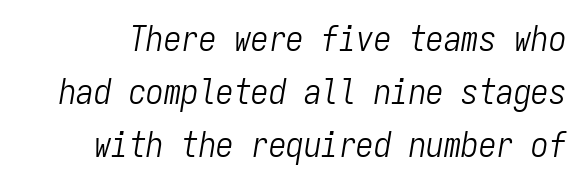
Weight: in the light-to-regular range. Honestly, the letter spacing is just normal — you wouldn't notice it. Reading down the column, the eye jumps a familiar distance to each next line. Each row of text sits above clean, open space. Posture: slanted.
